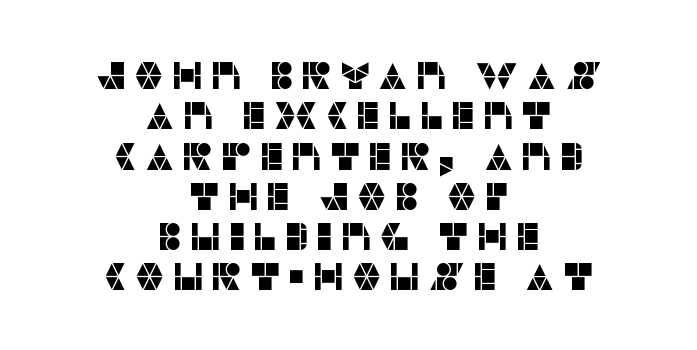
Q: Is the text italic (slanted)? A: No, it is upright.
Q: Is the typeface a serif or a sans-serif typeface? A: Sans-serif.
Q: Is the text underlined? A: No.
Q: How is the paragraph aligned? A: Centered.
Q: Is the spacing between lines tight, normal or loose? A: Tight.
Q: Width (condensed, normal, or wide)? A: Normal.
Q: Stroke contrast? A: Low.
Q: x-height? A: Large.
Q: Monospaced? A: No.
